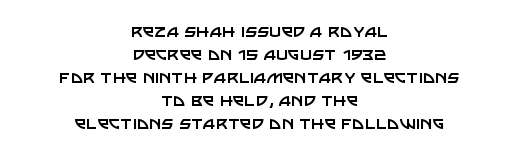
{"italic": "no", "bold": "no", "underline": "no", "align": "center", "line_spacing": "tight", "line_spacing_ratio": 1.09, "letter_spacing": "normal", "letter_spacing_em": 0.0, "glyph_px": 21}
